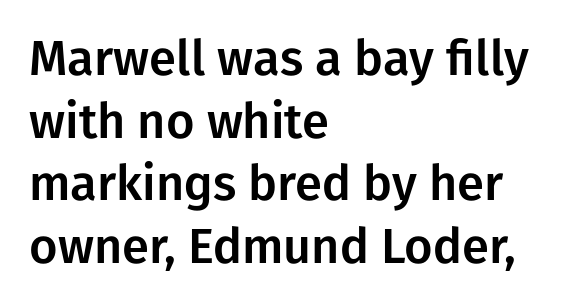
{"serif": "no", "italic": "no", "width": "normal", "stroke_contrast": "low", "x_height": "medium", "monospaced": "no", "underline": "no", "align": "left", "line_spacing": "normal", "line_spacing_ratio": 1.28, "letter_spacing": "normal", "letter_spacing_em": 0.0, "glyph_px": 49}
